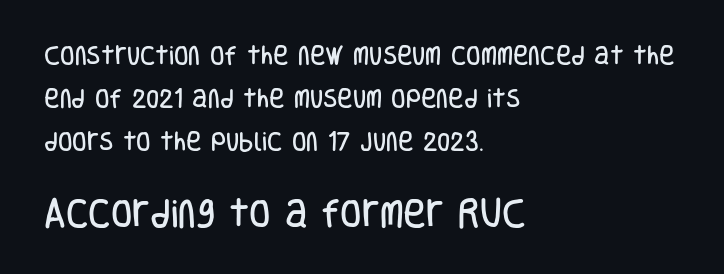
The image shows 31 px condensed sans-serif type, upright; set left-aligned, loose line spacing (2.04x), normal letter spacing, not underlined; the second (bottom) block is 1.48x larger; low stroke contrast and a large x-height.
